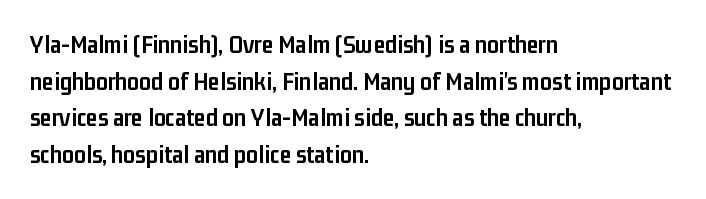
Q: Is the text bold? A: Yes.
Q: Is the text italic (slanted)? A: No, it is upright.
Q: Is the text underlined? A: No.
Q: How is the paragraph aligned? A: Left-aligned.
Q: Is the spacing between letters normal or unusually wide? A: Normal.
Q: Is the spacing between lines tight, normal or loose? A: Normal.
